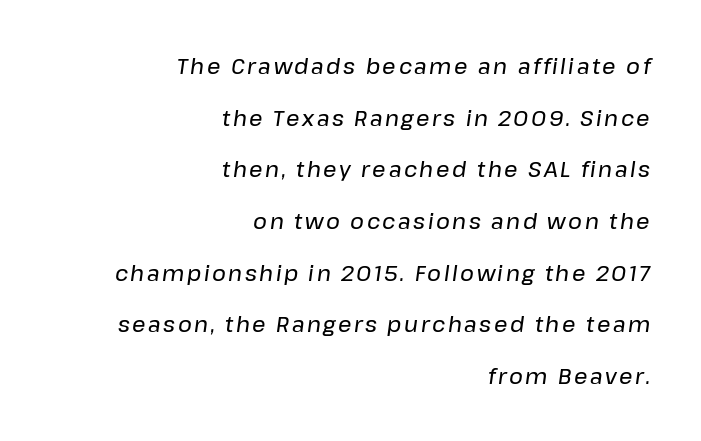
The image shows 21 px text type, italic (leaning right); set right-aligned, loose line spacing (2.46x), not underlined.
